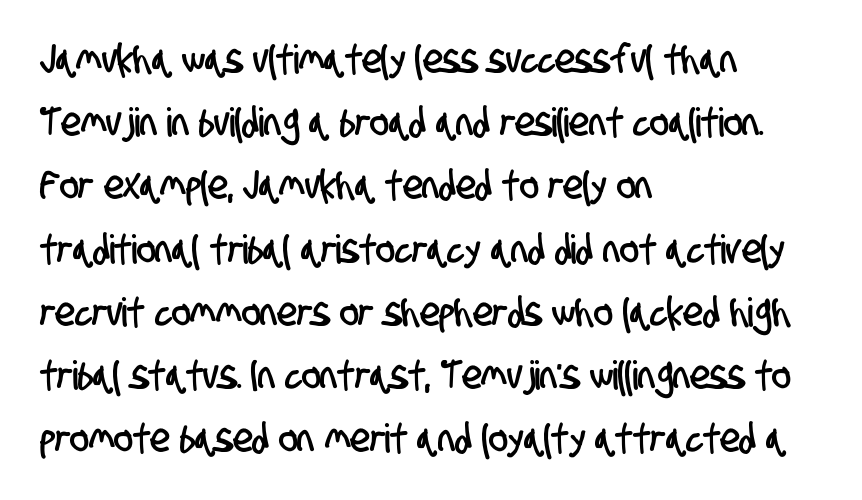
A typesetter would call this leading conventional body-copy spacing. Glance below the letters and you will spot only blank space. The rendering keeps characters at their native spacing. Do the characters align in a grid? No, the font is proportional. Each line starts at the same left margin while the right side varies. These lines are composed in type without serifs.
